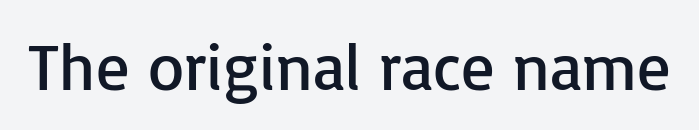
The image shows 66 px regular-weight sans-serif type, upright; set normal letter spacing, not underlined; low stroke contrast and a medium x-height.
